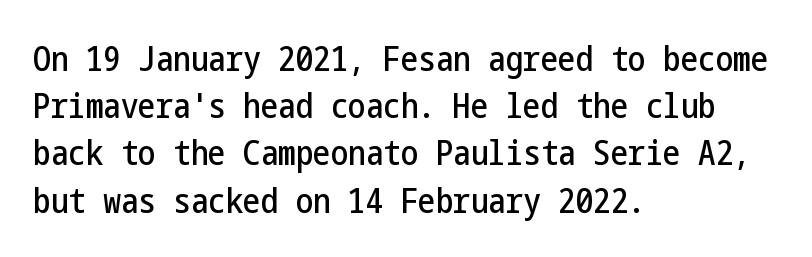
{"serif": "no", "italic": "no", "width": "condensed", "stroke_contrast": "low", "x_height": "medium", "underline": "no", "align": "left", "line_spacing": "normal", "line_spacing_ratio": 1.35, "letter_spacing": "normal", "letter_spacing_em": 0.0, "glyph_px": 35}
